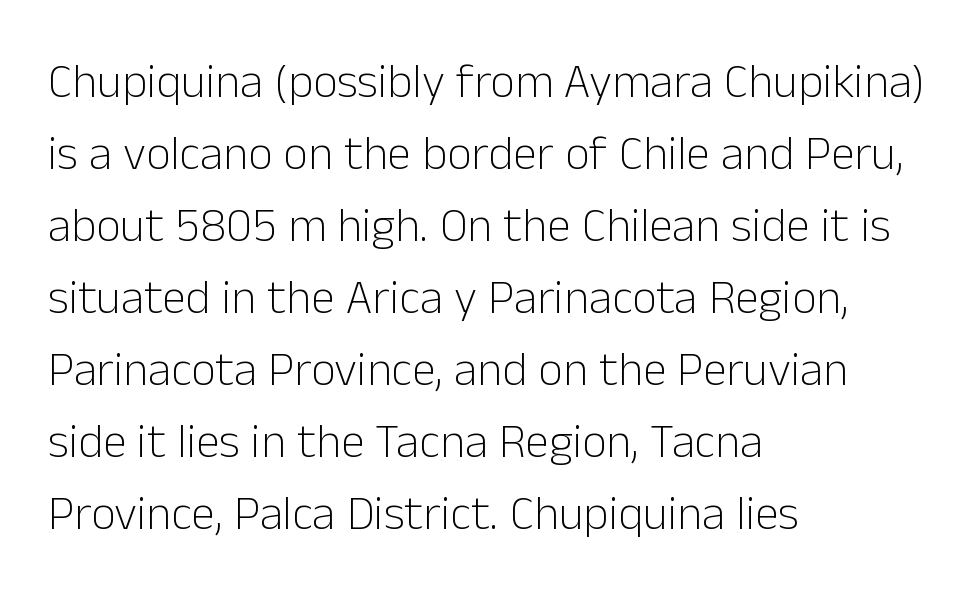
The image shows 48 px light sans-serif type, upright; set left-aligned, normal line spacing (1.5x), normal letter spacing, not underlined; low stroke contrast and a medium x-height.
